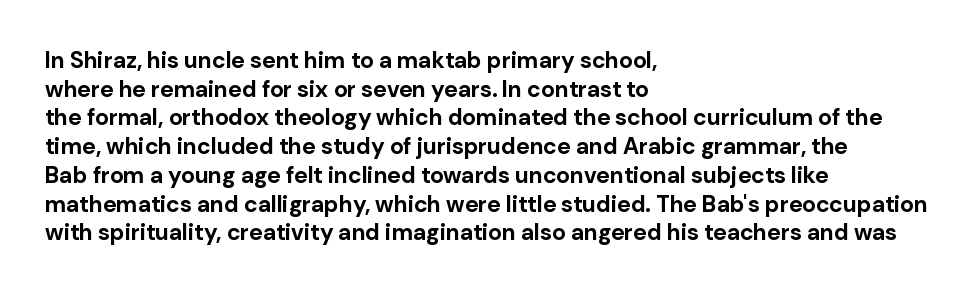
The image shows 23 px bold type, upright; set left-aligned, normal line spacing (1.25x), normal letter spacing, not underlined.
